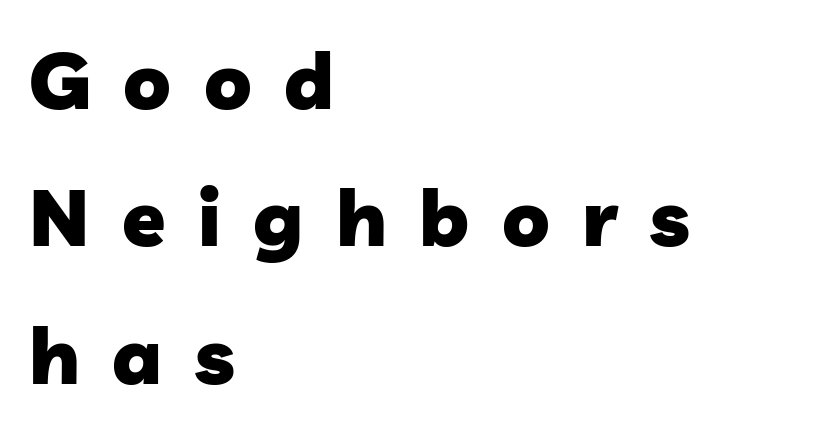
The image shows 79 px heavy sans-serif type; set left-aligned, line spacing 1.74x, unusually wide letter spacing (+0.41 em), not underlined; low stroke contrast and a medium x-height.
